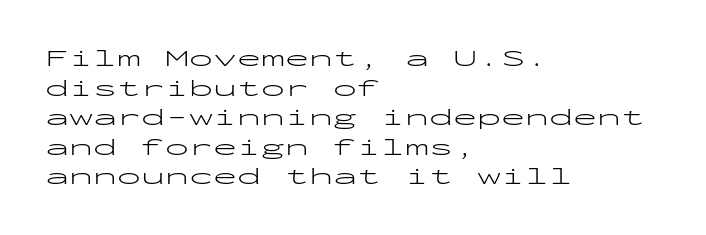
Words appear dense and cohesive because spacing is normal. Stem width sits at or under what a default text font uses. Honestly, there is no underline to notice here at all. The lettering stays uniformly vertical, giving the passage a roman look.
